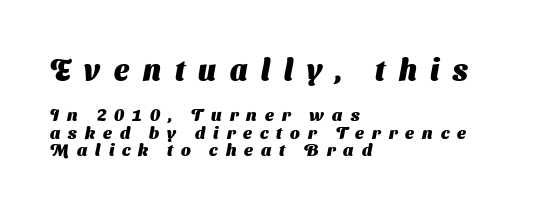
The text was rendered using a sans face with plain stroke endings. Short and long lines alike share a common starting point at left. Does extra space separate the letters? Yes, quite a lot of it. Has an underline been added? It has not. Emphasis by weight is at full strength: bold. Typesetter's note — upper block bumped up in size, lower block left smaller.
